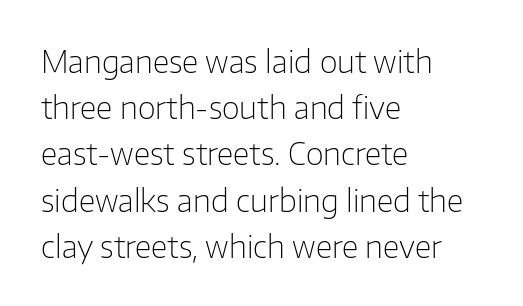
{"serif": "no", "italic": "no", "bold": "no", "weight": "light", "width": "normal", "stroke_contrast": "low", "x_height": "medium", "monospaced": "no", "underline": "no", "align": "left", "line_spacing": "normal", "line_spacing_ratio": 1.49, "letter_spacing": "normal", "letter_spacing_em": 0.0, "glyph_px": 31}
